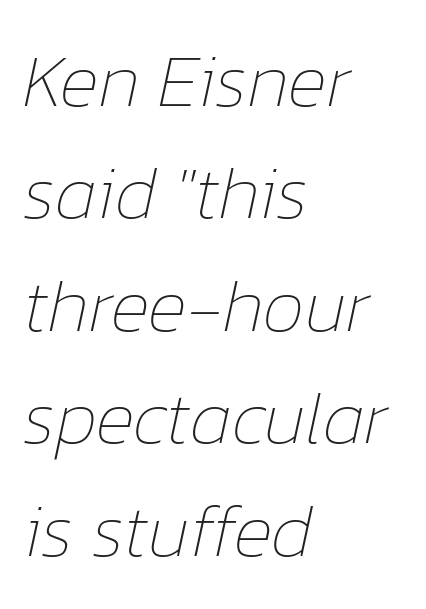
These lines are rendered in a variable-pitch font. The rows are spaced the way most documents space them. Underlining? Definitely not there. Does extra space separate the letters? No, they use regular spacing.
